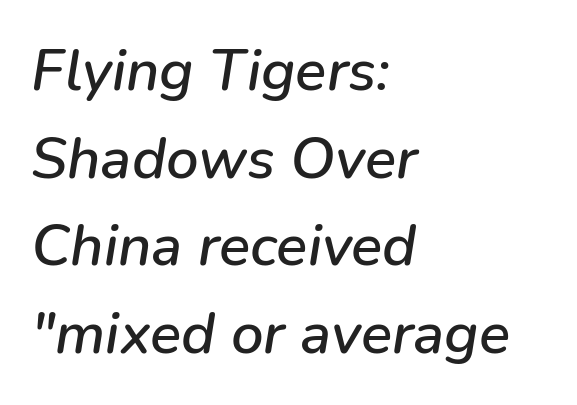
Each line starts at the same left margin while the right side varies. Each letter keeps its own natural width here, so spacing adapts to shape. Any mark beneath the type? The region is blank. Evenly set lines give the paragraph a standard silhouette.
